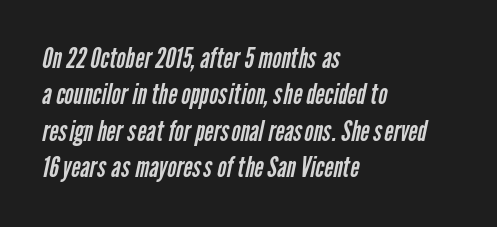
{"serif": "no", "bold": "no", "weight": "regular", "width": "condensed", "stroke_contrast": "low", "x_height": "medium", "monospaced": "no", "underline": "no", "align": "left", "line_spacing": "normal", "line_spacing_ratio": 1.3, "letter_spacing": "normal", "letter_spacing_em": 0.0, "glyph_px": 28}
